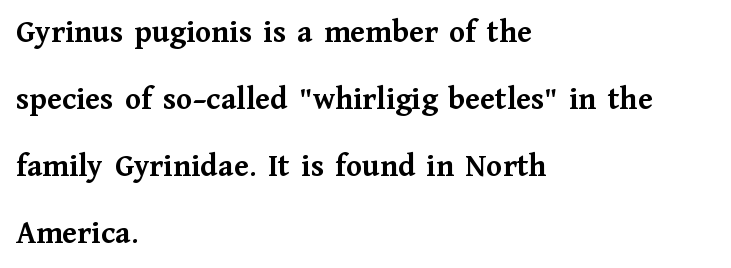
Notice how the stems are strictly vertical — no italics here. Which margin do the lines hug? The left one — the right edge is uneven. This sample has the flowing, uneven cadence of proportional lettering. How would I describe the line gaps? Wide and relaxed. These words are printed bold, with thick strokes throughout.
